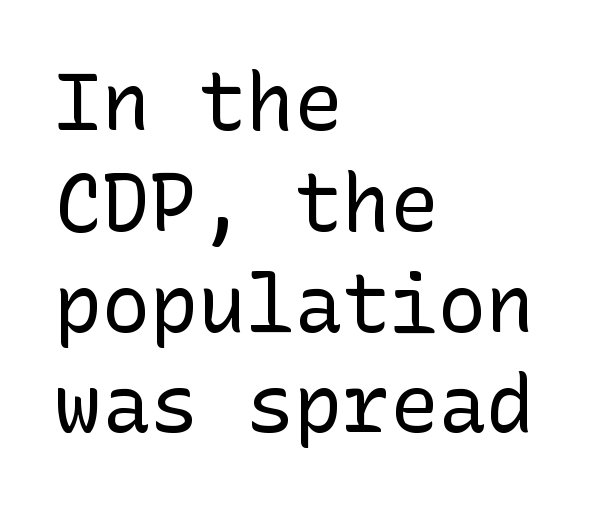
Q: Is the text bold? A: No.
Q: Is the text italic (slanted)? A: No, it is upright.
Q: Is the typeface a serif or a sans-serif typeface? A: Sans-serif.
Q: Is the text underlined? A: No.
Q: How is the paragraph aligned? A: Left-aligned.
Q: Is the spacing between letters normal or unusually wide? A: Normal.
Q: Is the spacing between lines tight, normal or loose? A: Normal.
Q: Width (condensed, normal, or wide)? A: Normal.
Q: Stroke contrast? A: Low.
Q: x-height? A: Medium.
